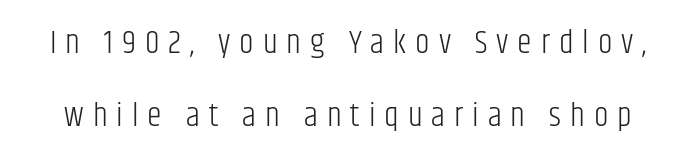
Q: Is the text bold? A: No.
Q: Is the text italic (slanted)? A: No, it is upright.
Q: Is the typeface a serif or a sans-serif typeface? A: Sans-serif.
Q: Is the text underlined? A: No.
Q: Is the spacing between letters normal or unusually wide? A: Unusually wide.
Q: Is the spacing between lines tight, normal or loose? A: Loose.
Q: Width (condensed, normal, or wide)? A: Condensed.
Q: Stroke contrast? A: Low.
Q: x-height? A: Large.
Q: Monospaced? A: No.
